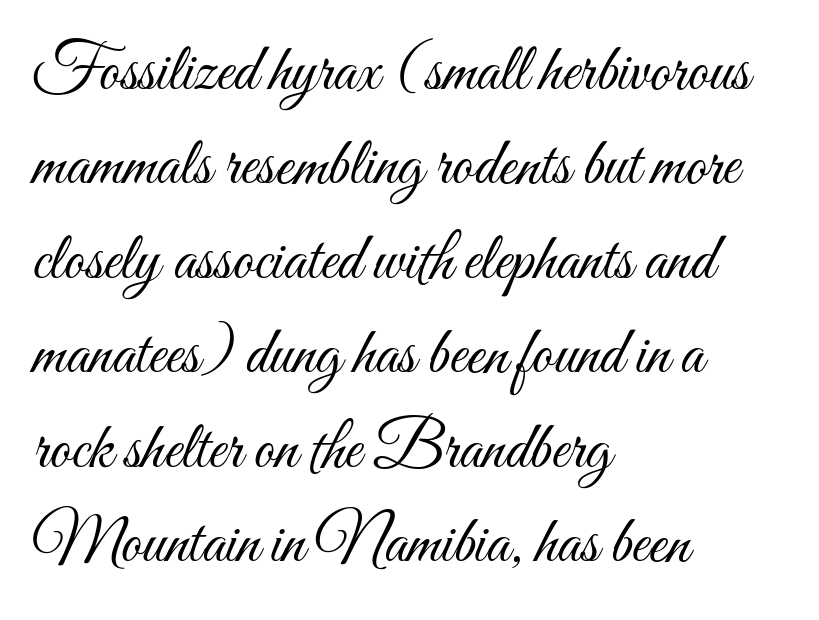
The image shows 66 px light, condensed type; set left-aligned, normal line spacing (1.43x), normal letter spacing, not underlined; medium stroke contrast and a small x-height.
